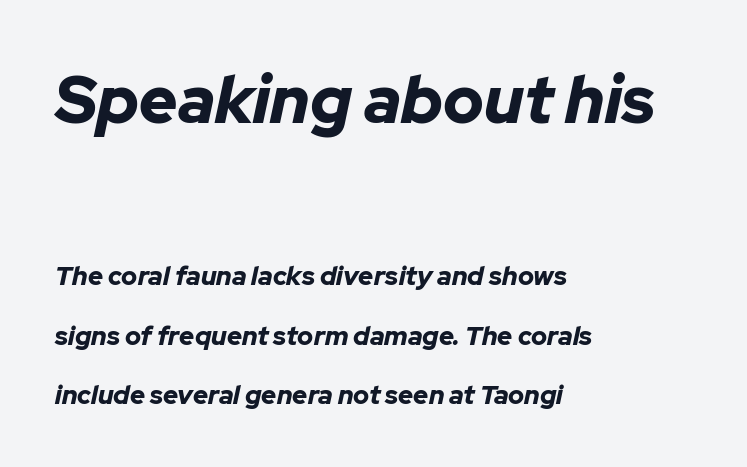
The image shows 66 px bold type, italic (leaning right); set left-aligned, loose line spacing (2.28x), normal letter spacing, not underlined; the first (top) block is 2.54x larger; low stroke contrast and a medium x-height.
